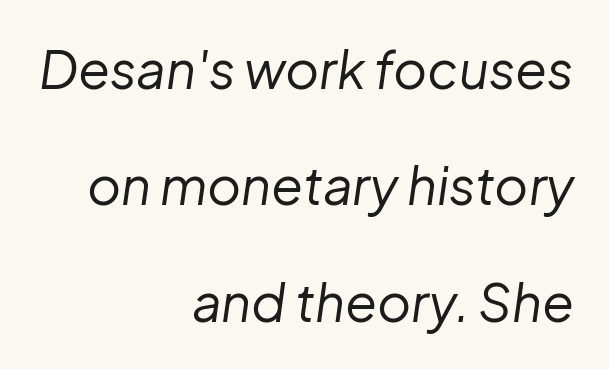
The image shows 52 px regular-weight type, italic (leaning right); set right-aligned, loose line spacing (2.24x), normal letter spacing, not underlined; low stroke contrast and a medium x-height.
